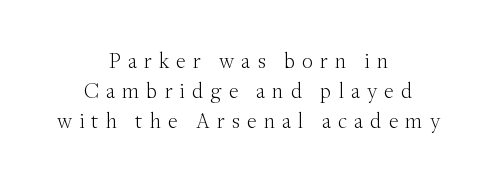
The image shows 22 px text type, upright; set centered, normal line spacing (1.37x), unusually wide letter spacing (+0.31 em), not underlined.
